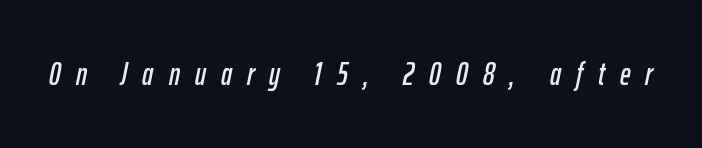
{"italic": "yes", "lean": "right", "slant_degrees": 12, "width": "condensed", "stroke_contrast": "low", "x_height": "medium", "monospaced": "no", "underline": "no", "letter_spacing": "wide", "letter_spacing_em": 0.47, "glyph_px": 32}
